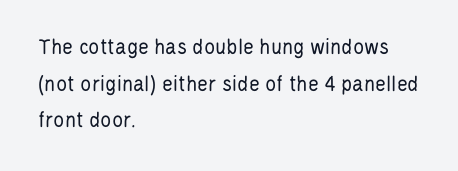
The image shows 23 px text type, upright; set left-aligned, normal line spacing (1.59x), normal letter spacing, not underlined.
